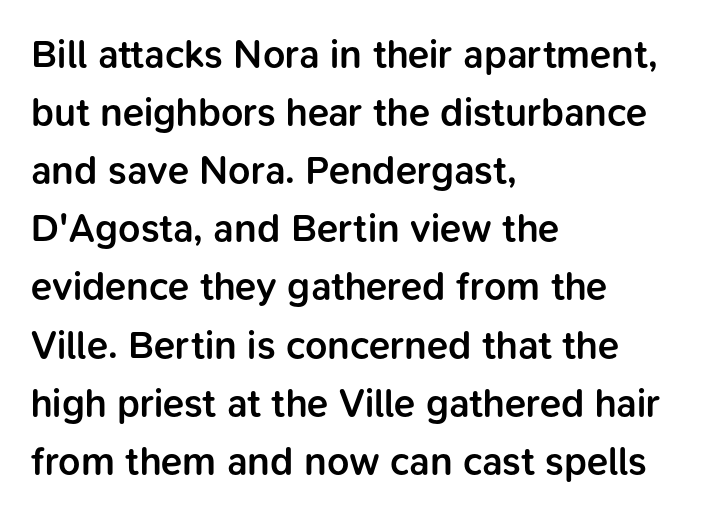
The image shows 39 px semibold sans-serif type, upright; set left-aligned, normal line spacing (1.49x), normal letter spacing, not underlined; low stroke contrast and a medium x-height.
